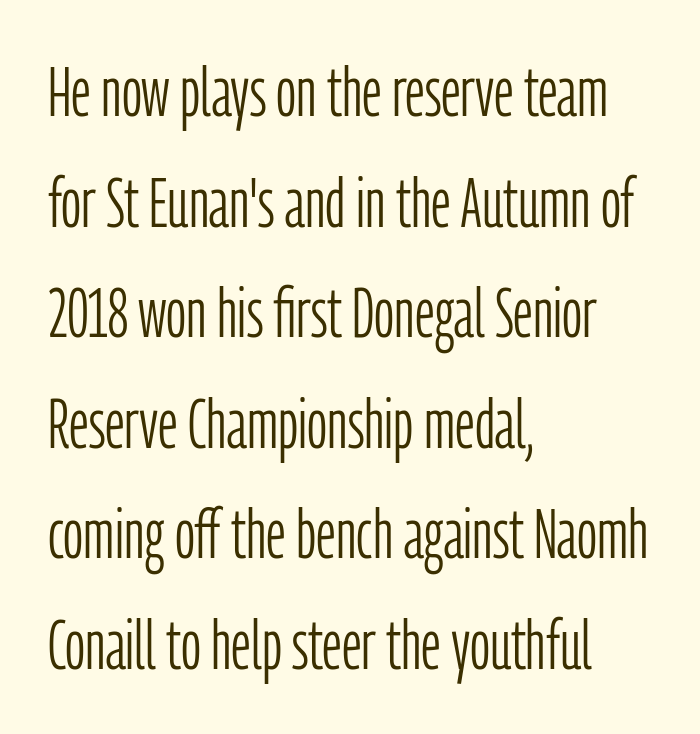
No letter is thick-stroked: the sample isn't bold. Unlike italic type, these characters show no tilt at all. Compared with typical body copy, the letter spacing here is the same. Only glyphs here, with clear space below each row. Think of a printed novel: that variable character pitch is what you see here. Notice how the passage keeps a crisp vertical edge on the left only.
